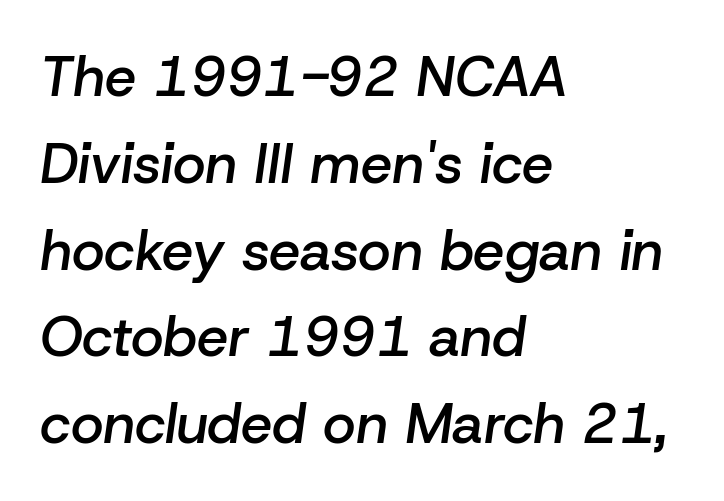
Notice how descenders clear the ascenders below comfortably — that's standard leading. The letterforms sit shoulder to shoulder at normal distance. Rule under the text: the space is simply empty. Notice how the stems are inclined rather than vertical — that's the hallmark of italics. Moderately thickened strokes mark this as semibold type.
